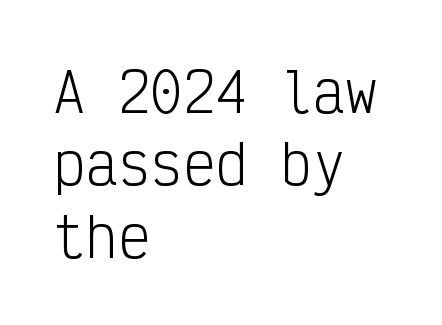
Q: Is the text bold? A: No.
Q: Is the text italic (slanted)? A: No, it is upright.
Q: Is the typeface a serif or a sans-serif typeface? A: Sans-serif.
Q: Is the text underlined? A: No.
Q: How is the paragraph aligned? A: Left-aligned.
Q: Is the spacing between letters normal or unusually wide? A: Normal.
Q: Is the spacing between lines tight, normal or loose? A: Normal.
Q: Width (condensed, normal, or wide)? A: Condensed.
Q: Stroke contrast? A: Low.
Q: x-height? A: Medium.
Q: Monospaced? A: Yes.
